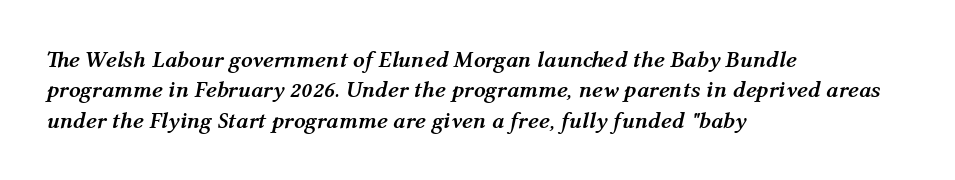
{"italic": "yes", "lean": "right", "slant_degrees": 12, "bold": "yes", "underline": "no", "align": "left", "line_spacing": "normal", "line_spacing_ratio": 1.32, "letter_spacing": "normal", "letter_spacing_em": 0.0, "glyph_px": 23}
